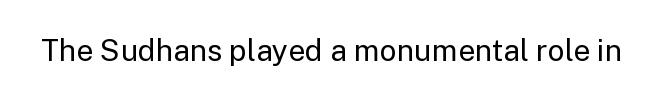
Nope, not italic — everything's standing straight. No letter is thick-stroked: the sample isn't bold. Plain, unruled lines of type. I'd call this a sans setting — the letters go barefoot. Here the designer chose a conventional face with non-uniform glyph widths. The tracking reads as untouched default to a designer's eye.
